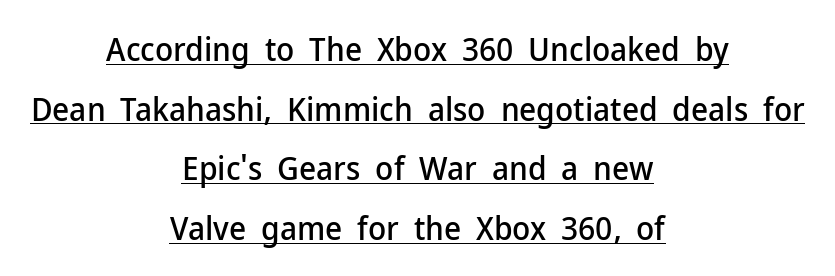
Q: Is the text italic (slanted)? A: No, it is upright.
Q: Is the typeface a serif or a sans-serif typeface? A: Sans-serif.
Q: Is the text underlined? A: Yes.
Q: How is the paragraph aligned? A: Centered.
Q: Is the spacing between letters normal or unusually wide? A: Normal.
Q: Width (condensed, normal, or wide)? A: Normal.
Q: Stroke contrast? A: Low.
Q: x-height? A: Medium.
Q: Monospaced? A: No.
